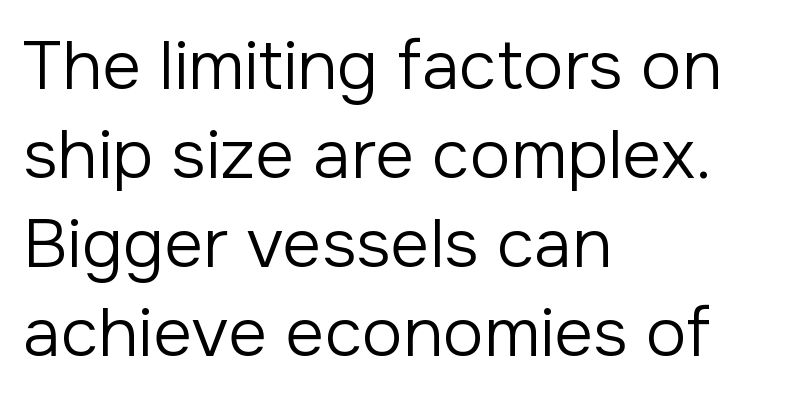
Q: Is the text bold? A: No.
Q: Is the text italic (slanted)? A: No, it is upright.
Q: Is the typeface a serif or a sans-serif typeface? A: Sans-serif.
Q: Is the text underlined? A: No.
Q: How is the paragraph aligned? A: Left-aligned.
Q: Is the spacing between letters normal or unusually wide? A: Normal.
Q: Is the spacing between lines tight, normal or loose? A: Normal.
Q: Width (condensed, normal, or wide)? A: Normal.
Q: Stroke contrast? A: Low.
Q: x-height? A: Medium.
Q: Monospaced? A: No.
